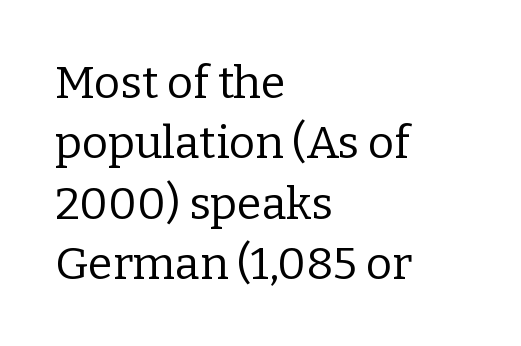
The image shows 45 px regular-weight serif type, upright; set left-aligned, normal line spacing (1.34x), normal letter spacing, not underlined; low stroke contrast and a medium x-height.
